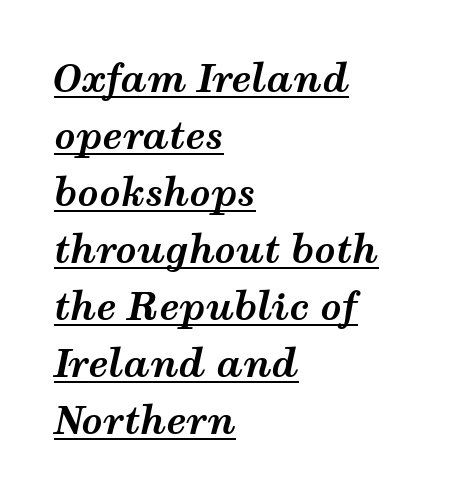
{"italic": "yes", "lean": "right", "slant_degrees": 12, "bold": "yes", "weight": "bold", "width": "wide", "stroke_contrast": "medium", "x_height": "medium", "monospaced": "no", "underline": "yes", "align": "left", "line_spacing": "normal", "line_spacing_ratio": 1.54, "letter_spacing": "normal", "letter_spacing_em": 0.0, "glyph_px": 37}
